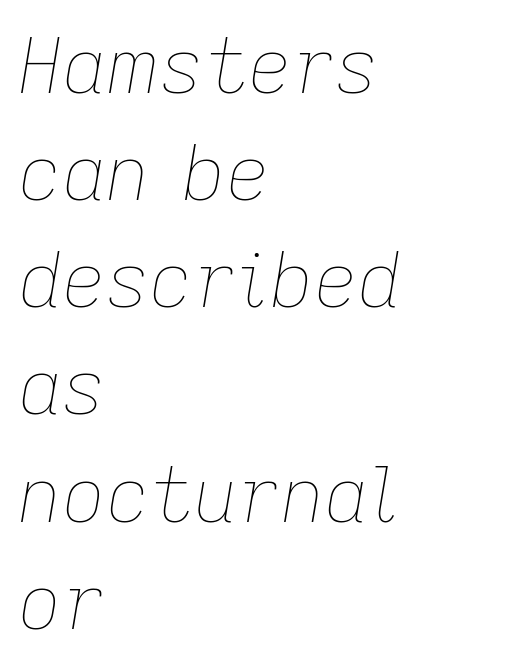
The image shows 76 px thin type, italic (leaning right); set left-aligned, normal line spacing (1.41x), normal letter spacing, not underlined; low stroke contrast and a medium x-height.
